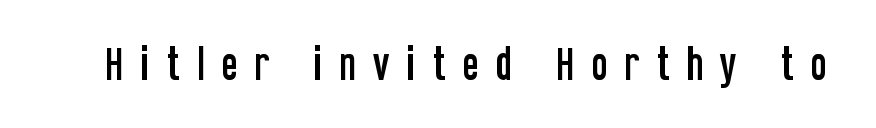
The image shows 38 px condensed sans-serif type, upright; set unusually wide letter spacing (+0.43 em), not underlined; low stroke contrast and a large x-height.
